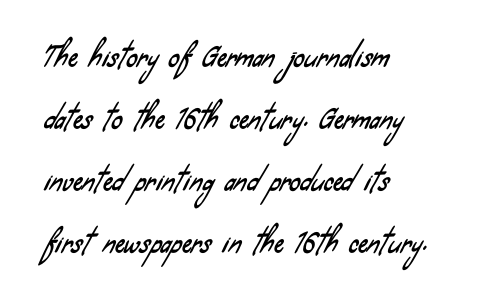
Does extra space separate the letters? No, they use regular spacing. Clear beneath every line of the passage. Each line starts at the same left margin while the right side varies. The space between consecutive lines is lavish.
